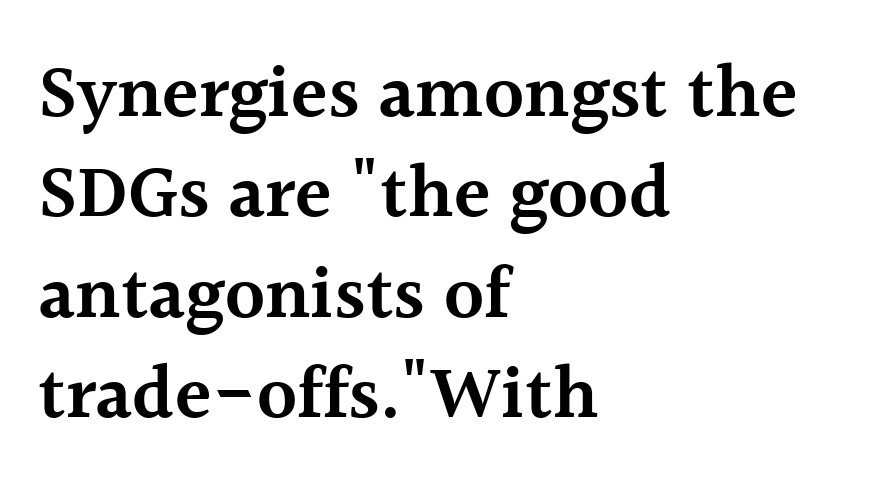
The image shows 75 px semibold serif type, upright; set left-aligned, normal line spacing (1.34x), normal letter spacing, not underlined; a medium x-height.
